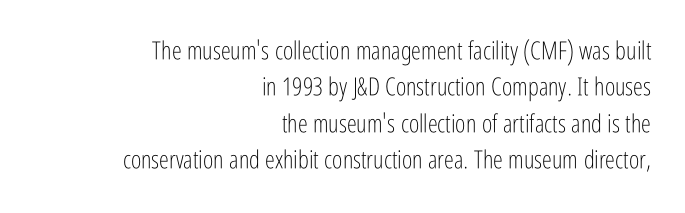
A bare baseline throughout the passage. A quiet, ordinary-to-light weight characterises the typeface. Layout note: lines flush right. The letters stand upright; this is a roman face. How would I describe the line gaps? Plain and ordinary. Default kerning and tracking; the words read as compact shapes.
